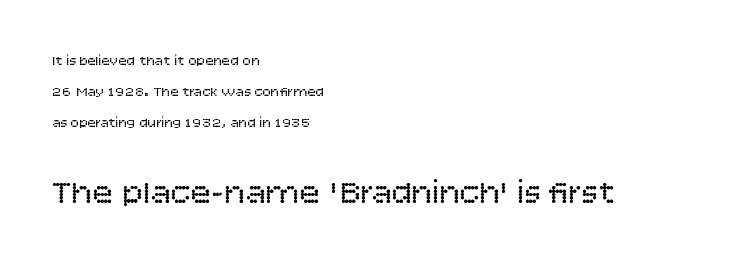
Q: Is the text bold? A: No.
Q: Is the text italic (slanted)? A: No, it is upright.
Q: Is the typeface a serif or a sans-serif typeface? A: Sans-serif.
Q: Is the text underlined? A: No.
Q: How is the paragraph aligned? A: Left-aligned.
Q: Is the spacing between letters normal or unusually wide? A: Normal.
Q: Is the spacing between lines tight, normal or loose? A: Loose.
Q: Which block of text is set in a larger size, the first (top) or the second (bottom)? A: The second (bottom) one.
Q: Width (condensed, normal, or wide)? A: Normal.
Q: Stroke contrast? A: Low.
Q: x-height? A: Large.
Q: Monospaced? A: No.
